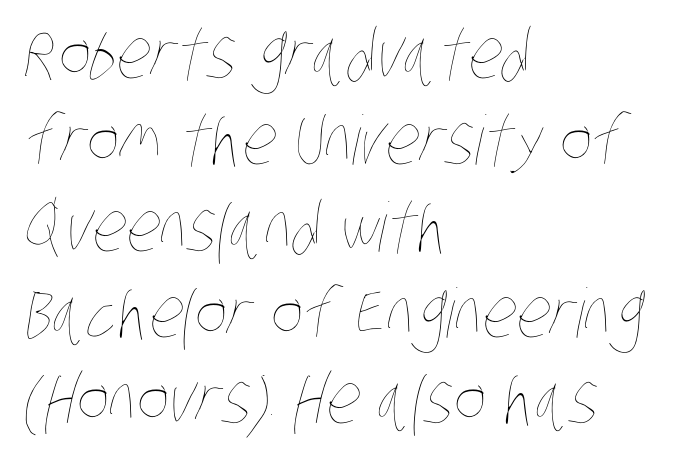
{"bold": "no", "weight": "thin", "width": "condensed", "stroke_contrast": "low", "x_height": "large", "monospaced": "no", "underline": "no", "align": "left", "line_spacing": "normal", "line_spacing_ratio": 1.27, "letter_spacing": "normal", "letter_spacing_em": 0.0, "glyph_px": 68}
